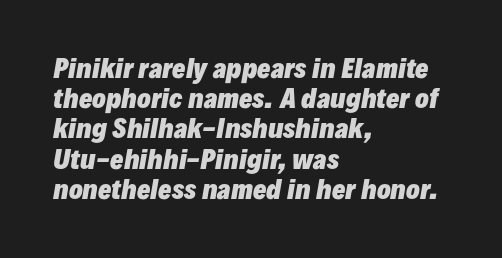
Chunky letters — that's bold for sure. Just letters on the line, the space beneath them empty. Is the letter spacing exaggerated? No — it looks like the ordinary default. Where is the straight margin? On the left.
